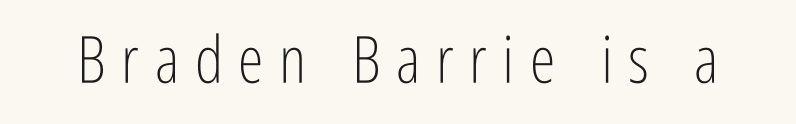
The font family rendered here belongs to the sans-serif group. Weight: not bold — regular or lighter. Posture: straight, roman, zero tilt. You could not count columns in this text — the font is proportionally spaced. The letters are spread apart with noticeably loose tracking.
